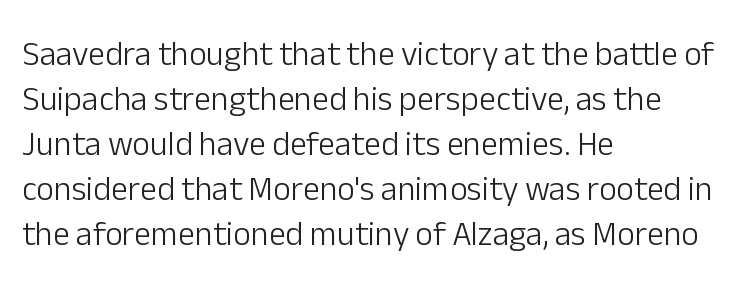
The space beneath each line is pristine and unruled. Note the varied advance widths — an 'i' is clearly narrower than an 'm'. Letter spacing: default. Evenly set lines give the paragraph a standard silhouette. A classic flush-left, rag-right setting is used for this passage. The passage shown is not bold in any degree.
